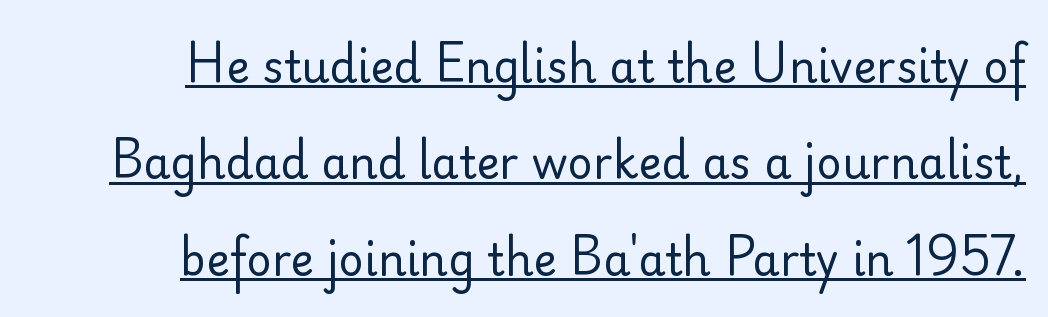
Q: Is the text bold? A: No.
Q: Is the text italic (slanted)? A: No, it is upright.
Q: Is the typeface a serif or a sans-serif typeface? A: Sans-serif.
Q: Is the text underlined? A: Yes.
Q: How is the paragraph aligned? A: Right-aligned.
Q: Is the spacing between letters normal or unusually wide? A: Normal.
Q: Is the spacing between lines tight, normal or loose? A: Loose.
Q: Width (condensed, normal, or wide)? A: Normal.
Q: Stroke contrast? A: Low.
Q: x-height? A: Small.
Q: Monospaced? A: No.
